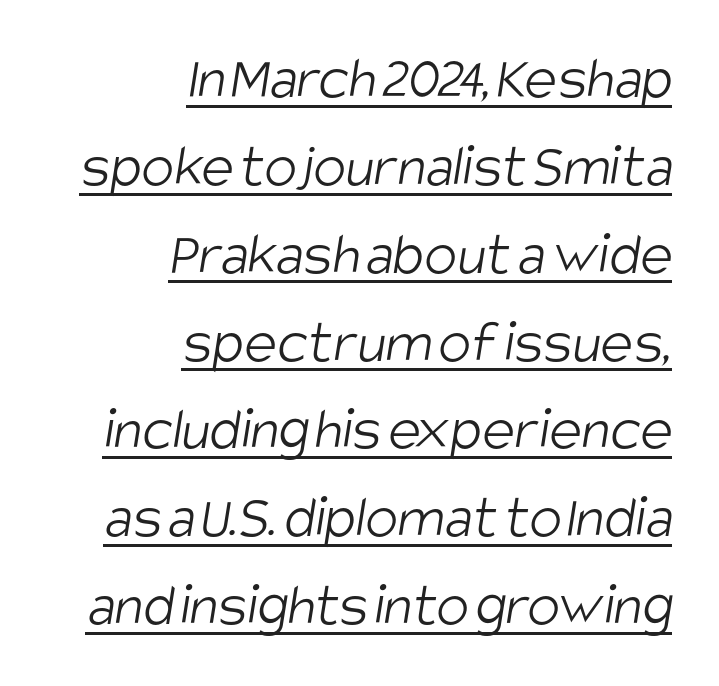
The image shows 61 px light, condensed sans-serif type; set right-aligned, normal line spacing (1.44x), normal letter spacing, underlined; low stroke contrast and a large x-height.
